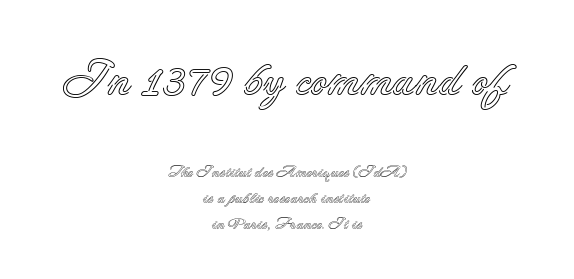
The image shows 48 px text type; set centered, normal line spacing (1.62x), normal letter spacing, not underlined; the first (top) block is 3.0x larger; a small x-height.
